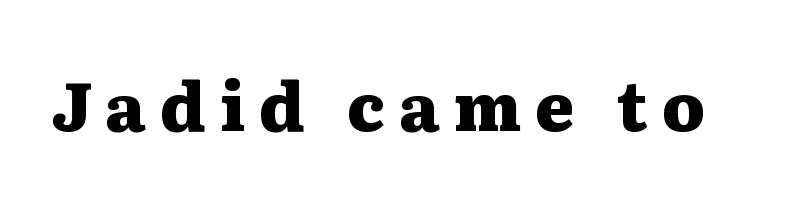
The image shows 67 px heavy, wide serif type, upright; set unusually wide letter spacing (+0.21 em), not underlined; medium stroke contrast and a medium x-height.
